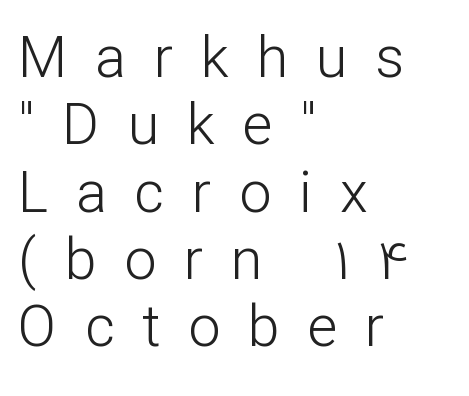
The image shows 57 px light sans-serif type, upright; set left-aligned, line spacing 1.18x, unusually wide letter spacing (+0.49 em), not underlined; low stroke contrast and a medium x-height.
